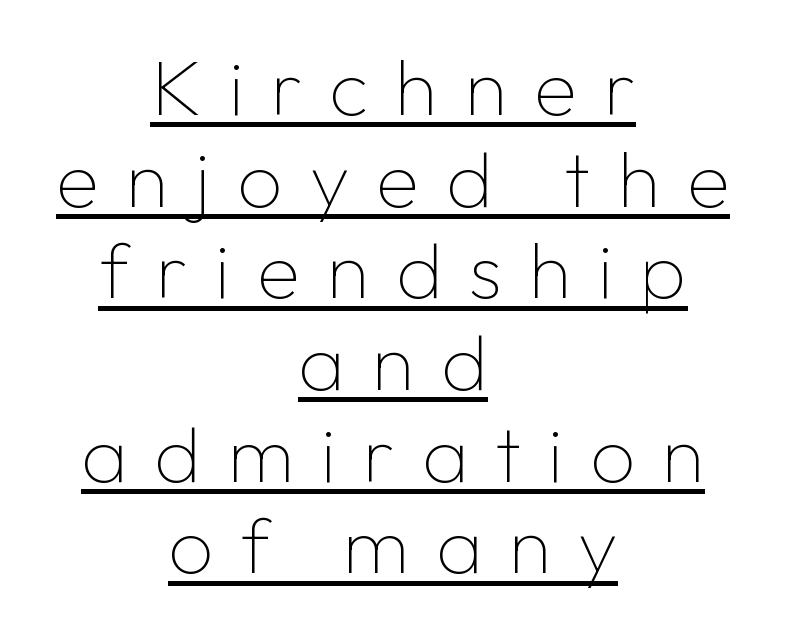
{"serif": "no", "italic": "no", "bold": "no", "weight": "thin", "width": "normal", "stroke_contrast": "low", "x_height": "medium", "monospaced": "no", "underline": "yes", "align": "center", "line_spacing_ratio": 1.16, "letter_spacing": "wide", "letter_spacing_em": 0.34, "glyph_px": 79}
